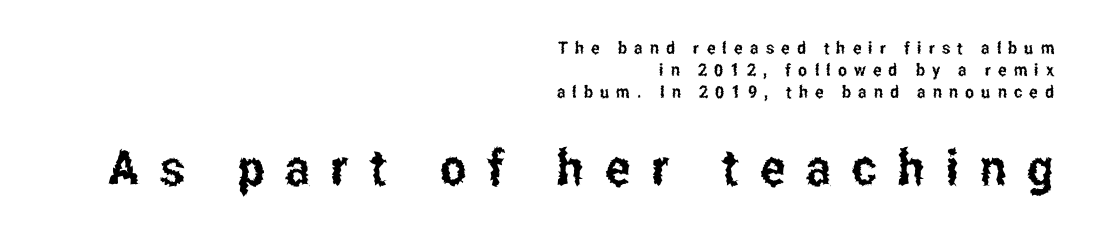
{"serif": "no", "italic": "no", "width": "condensed", "stroke_contrast": "low", "x_height": "medium", "monospaced": "no", "underline": "no", "align": "right", "line_spacing": "normal", "line_spacing_ratio": 1.29, "letter_spacing": "wide", "letter_spacing_em": 0.42, "larger_block": "second", "size_ratio": 2.94, "glyph_px": 50}
